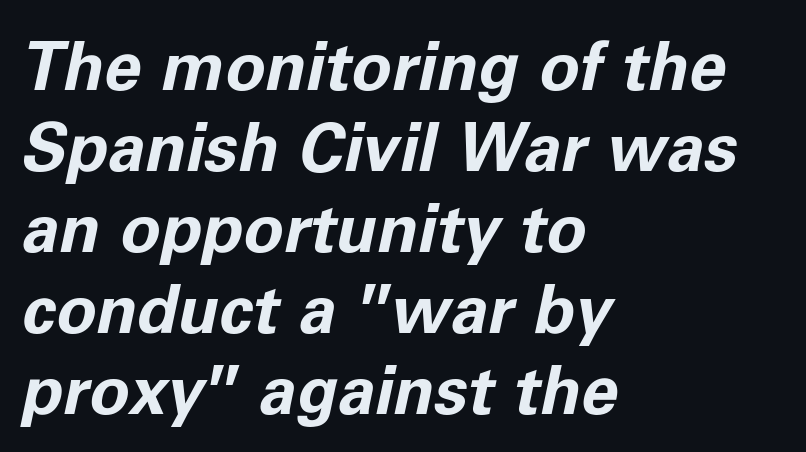
Short and long lines alike share a common starting point at left. The glyphs are unaccompanied by any horizontal stroke below them. Here the glyphs are tracked normally, forming tight word shapes. Strong, thick strokes mark this as bold type. Emphasis-style slanted type is in use.
